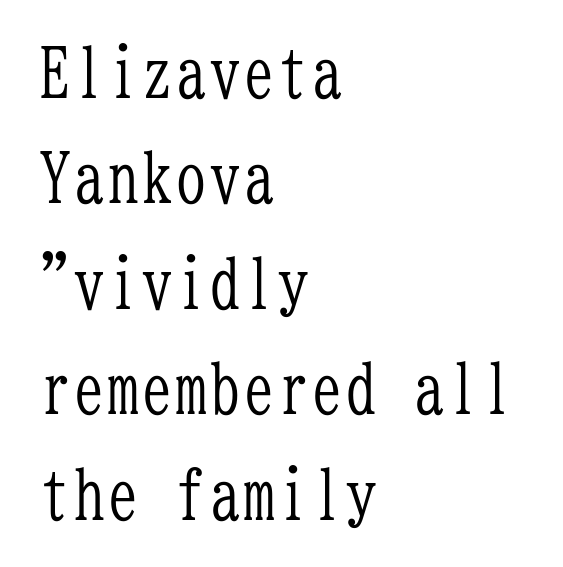
Layout note: lines flush left. The face looks like a standard text weight, possibly lighter. You can tell from the footed stems that serif type was used. Fixed-width glyphs throughout — classic coding-font behaviour. The letters stand straight up with perfectly vertical stems. The words here are not underlined.
